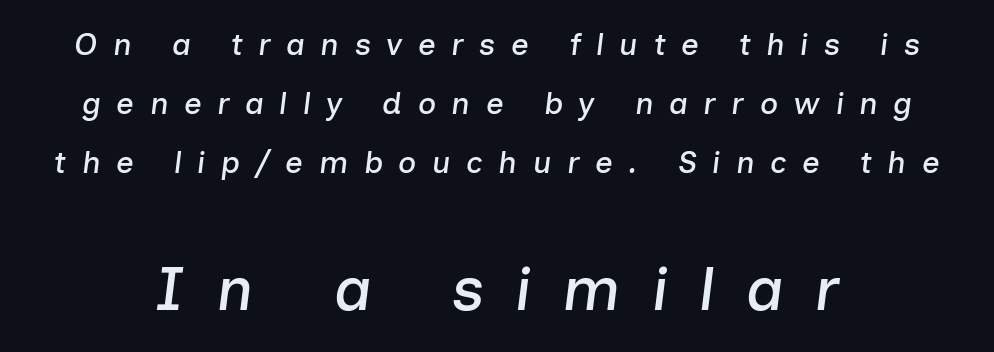
No word sits above an underline. Inter-character spacing is expanded well beyond the font's built-in metrics. The compositor balanced each line on the midline. Proportional: the letters do not fall into vertical columns.
